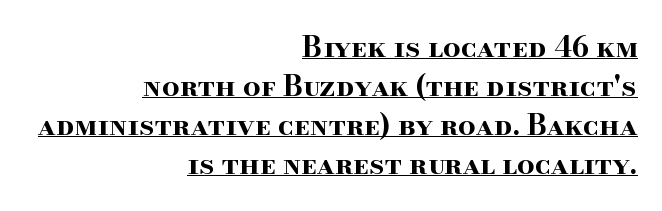
The face used here is rendered with its standard letterfit. The face used here has the dense, thick strokes of a bold. Posture: vertical. The ragged edge is on the left, which tells us the setting is flush right. This sample keeps an unexceptional amount of space between lines. Are there feet on the stems? There are — it's a serif.
